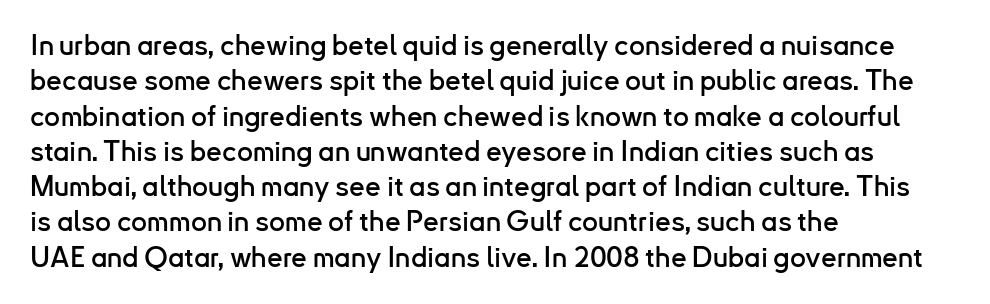
Spacing verdict: proportional, widths tailored to each character. The rendering shows plain stroke endings on the letterforms — a sans-serif design. Summary of vertical rhythm: regular, with standard interline spacing. How are the letters spaced? Ordinarily, with no added tracking.
